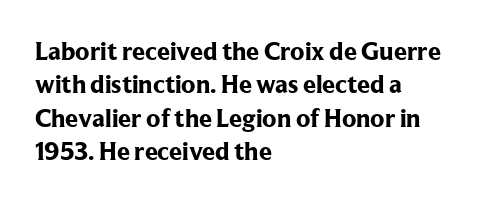
In terms of posture, this sample is upright. Look at the stroke-to-counter ratio: heavy, a bold. Notice how descenders clear the ascenders below comfortably — that's standard leading. The zone under the glyphs is completely vacant. The rendering keeps characters at their native spacing.
